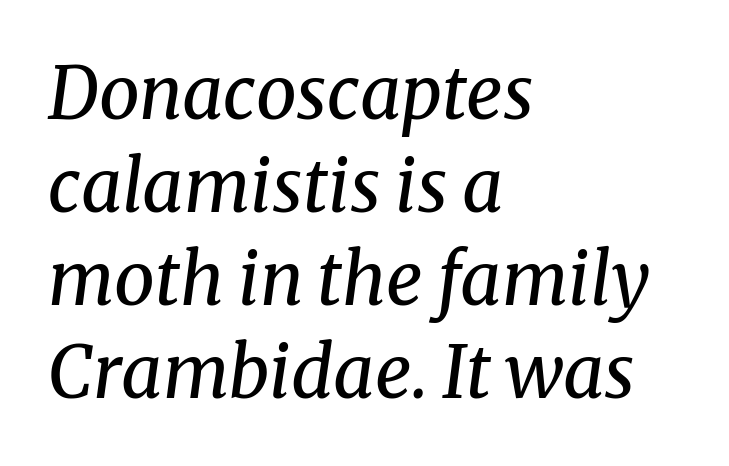
{"serif": "yes", "italic": "yes", "lean": "right", "slant_degrees": 8, "bold": "no", "weight": "regular", "width": "normal", "stroke_contrast": "medium", "x_height": "medium", "monospaced": "no", "underline": "no", "align": "left", "line_spacing": "normal", "line_spacing_ratio": 1.29, "letter_spacing": "normal", "letter_spacing_em": 0.0, "glyph_px": 72}
